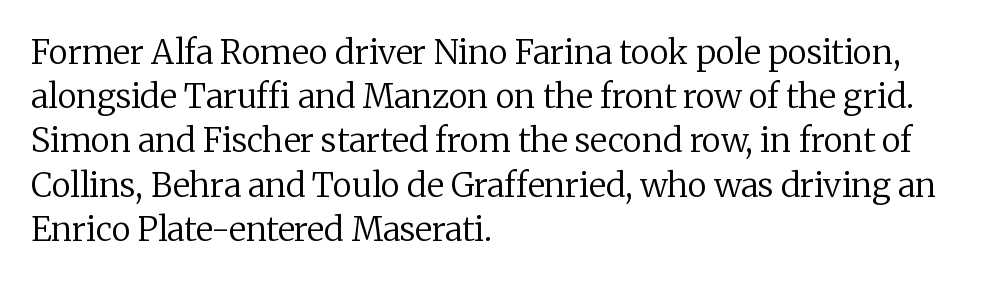
A roman cut, with each character standing at attention. Counters stay open thanks to moderate or lighter strokes. Caption: multi-line text, flush left, ragged right. Whoever set this chose a conventional vertical rhythm.
